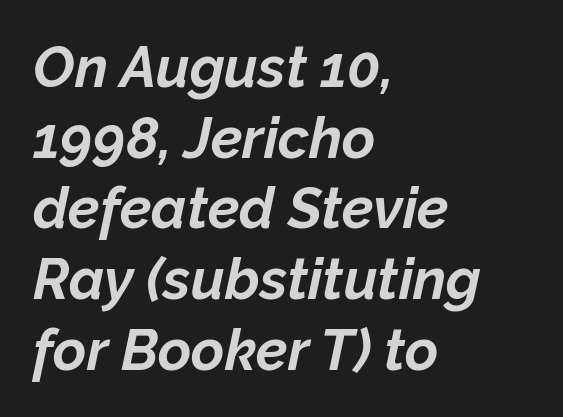
{"italic": "yes", "lean": "right", "slant_degrees": 12, "bold": "yes", "weight": "bold", "width": "normal", "stroke_contrast": "low", "x_height": "medium", "monospaced": "no", "underline": "no", "align": "left", "line_spacing_ratio": 1.24, "letter_spacing": "normal", "letter_spacing_em": 0.0, "glyph_px": 57}
